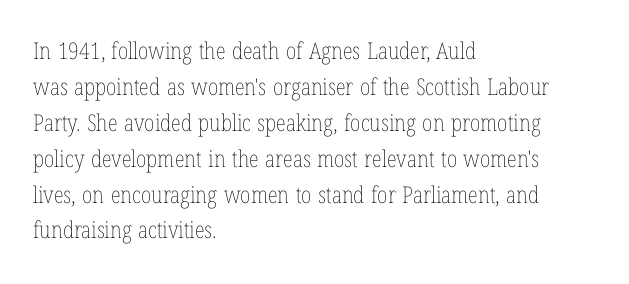
The image shows 23 px text type, upright; set left-aligned, normal line spacing (1.56x), normal letter spacing, not underlined.
